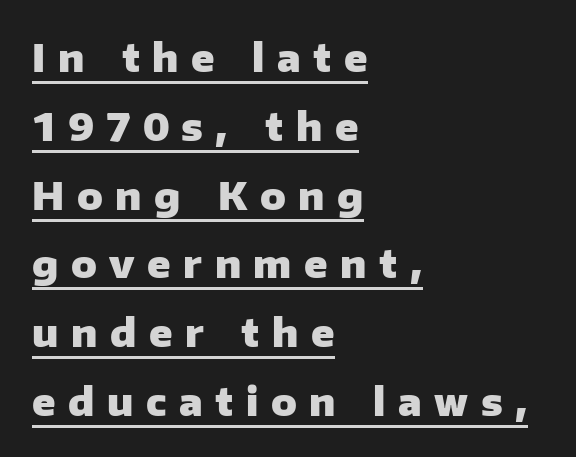
{"serif": "no", "italic": "no", "bold": "yes", "weight": "heavy", "width": "normal", "stroke_contrast": "low", "x_height": "medium", "monospaced": "no", "underline": "yes", "align": "left", "line_spacing_ratio": 1.81, "letter_spacing": "wide", "letter_spacing_em": 0.33, "glyph_px": 38}
